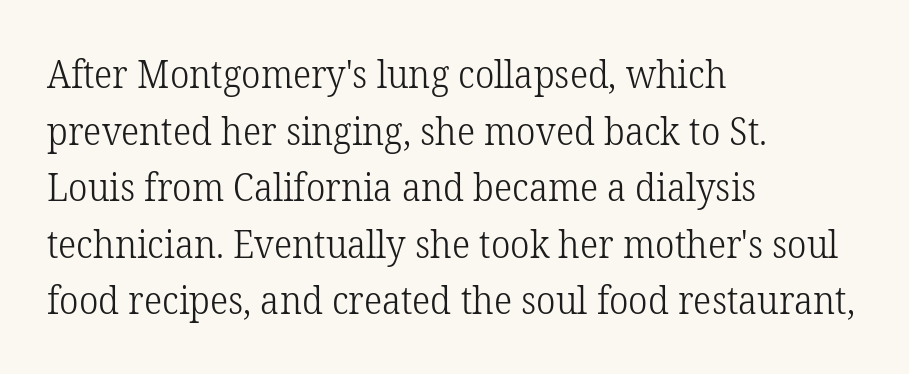
{"serif": "yes", "italic": "no", "bold": "no", "weight": "light", "width": "normal", "stroke_contrast": "low", "x_height": "medium", "monospaced": "no", "underline": "no", "align": "left", "line_spacing": "normal", "line_spacing_ratio": 1.49, "letter_spacing": "normal", "letter_spacing_em": 0.0, "glyph_px": 38}
